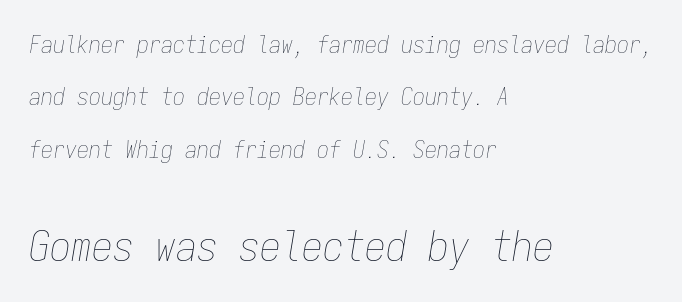
{"italic": "yes", "lean": "right", "slant_degrees": 9, "bold": "no", "weight": "thin", "width": "condensed", "stroke_contrast": "low", "x_height": "medium", "monospaced": "yes", "underline": "no", "align": "left", "line_spacing": "loose", "line_spacing_ratio": 2.18, "letter_spacing": "normal", "letter_spacing_em": 0.0, "larger_block": "second", "size_ratio": 1.75, "glyph_px": 42}
